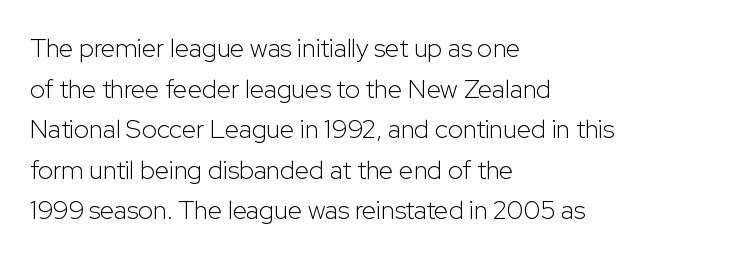
Q: Is the text bold? A: No.
Q: Is the text italic (slanted)? A: No, it is upright.
Q: Is the text underlined? A: No.
Q: How is the paragraph aligned? A: Left-aligned.
Q: Is the spacing between letters normal or unusually wide? A: Normal.
Q: Is the spacing between lines tight, normal or loose? A: Normal.
